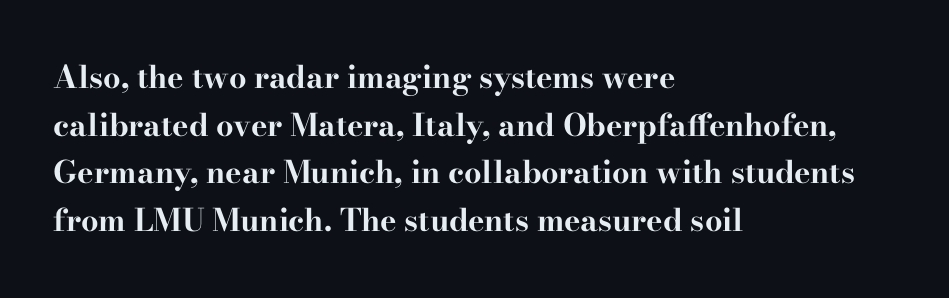
The image shows 31 px bold, wide serif type, upright; set left-aligned, normal line spacing (1.54x), normal letter spacing, not underlined; high stroke contrast and a small x-height.
